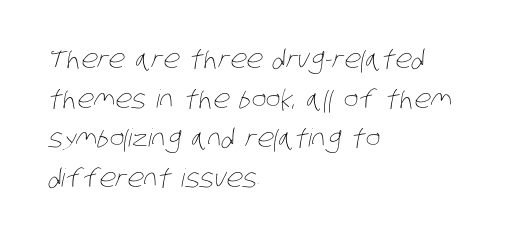
Q: Is the text bold? A: No.
Q: Is the text underlined? A: No.
Q: How is the paragraph aligned? A: Left-aligned.
Q: Is the spacing between letters normal or unusually wide? A: Normal.
Q: Is the spacing between lines tight, normal or loose? A: Normal.
